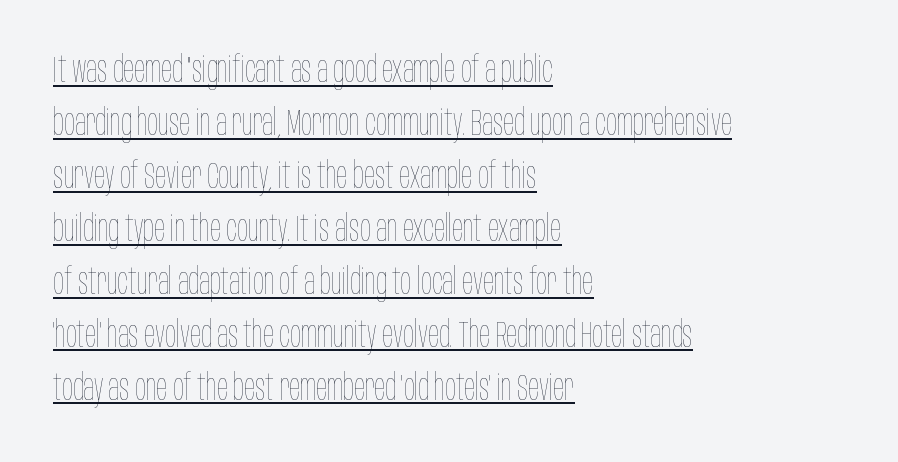
Q: Is the text bold? A: No.
Q: Is the text italic (slanted)? A: No, it is upright.
Q: Is the text underlined? A: Yes.
Q: How is the paragraph aligned? A: Left-aligned.
Q: Is the spacing between letters normal or unusually wide? A: Normal.
Q: Is the spacing between lines tight, normal or loose? A: Normal.
Q: Width (condensed, normal, or wide)? A: Condensed.
Q: Stroke contrast? A: Low.
Q: x-height? A: Large.
Q: Monospaced? A: No.
